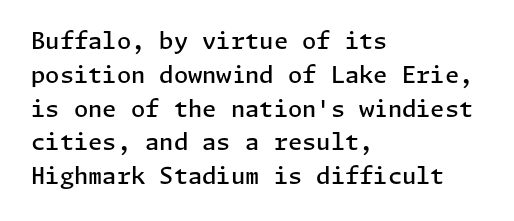
Q: Is the text bold? A: Semi-bold.
Q: Is the text italic (slanted)? A: No, it is upright.
Q: Is the text underlined? A: No.
Q: How is the paragraph aligned? A: Left-aligned.
Q: Is the spacing between letters normal or unusually wide? A: Normal.
Q: Is the spacing between lines tight, normal or loose? A: Normal.
